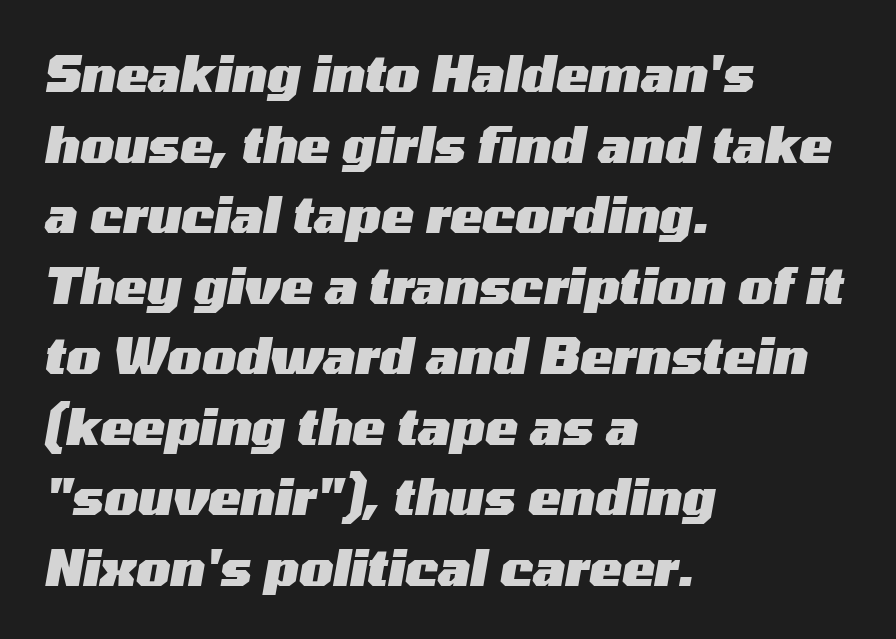
{"italic": "yes", "lean": "right", "slant_degrees": 10, "bold": "yes", "weight": "heavy", "width": "wide", "stroke_contrast": "medium", "x_height": "medium", "monospaced": "no", "underline": "no", "align": "left", "line_spacing": "normal", "line_spacing_ratio": 1.44, "letter_spacing": "normal", "letter_spacing_em": 0.0, "glyph_px": 49}
